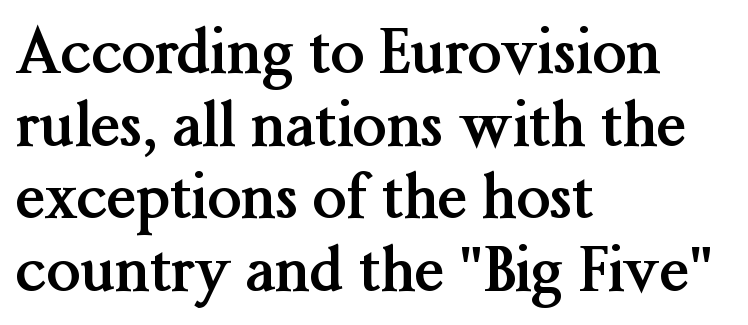
Q: Is the text bold? A: Yes.
Q: Is the text italic (slanted)? A: No, it is upright.
Q: Is the typeface a serif or a sans-serif typeface? A: Serif.
Q: Is the text underlined? A: No.
Q: How is the paragraph aligned? A: Left-aligned.
Q: Is the spacing between letters normal or unusually wide? A: Normal.
Q: Width (condensed, normal, or wide)? A: Normal.
Q: Stroke contrast? A: Medium.
Q: x-height? A: Medium.
Q: Monospaced? A: No.
